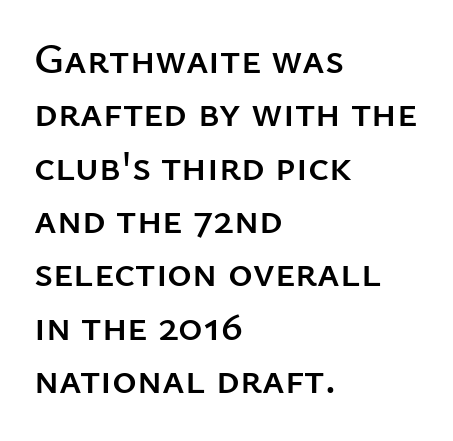
The designer left line spacing at the default. Letter spacing: default. Quick note: underline off. Notice how the stems are strictly vertical — no italics here. The passage shown is typed in a proportional face where columns would drift. The passage shown is typeset with a sans-serif family.
